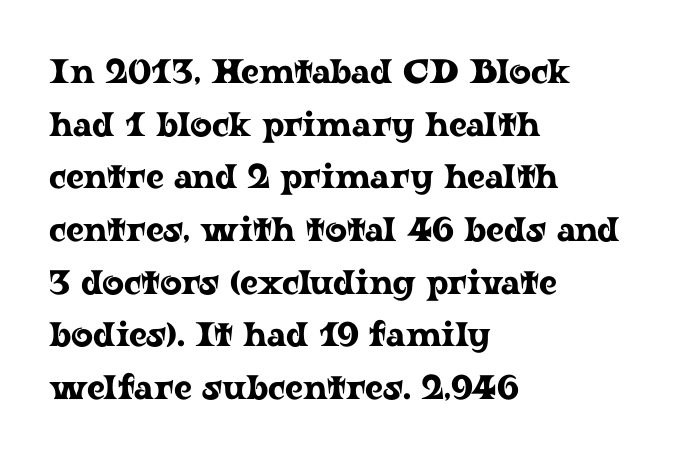
The image shows 34 px wide serif type, upright; set left-aligned, normal line spacing (1.55x), normal letter spacing, not underlined; low stroke contrast and a medium x-height.
